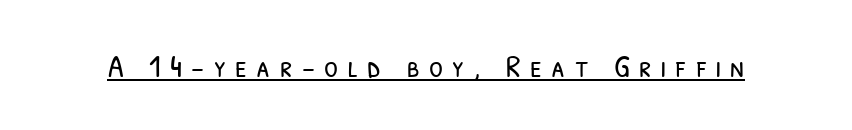
The image shows 32 px light, condensed sans-serif type; set unusually wide letter spacing (+0.29 em), underlined; low stroke contrast and a medium x-height.
